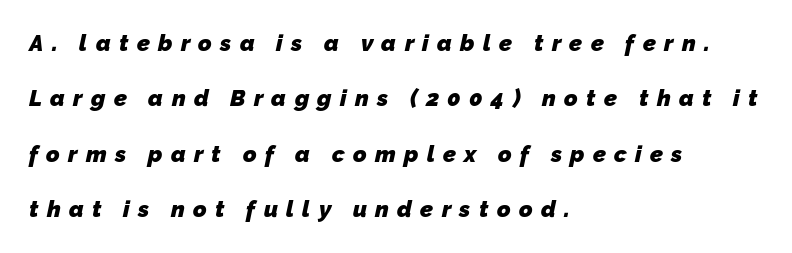
The image shows 23 px bold type; set left-aligned, loose line spacing (2.41x), unusually wide letter spacing (+0.36 em), not underlined.
